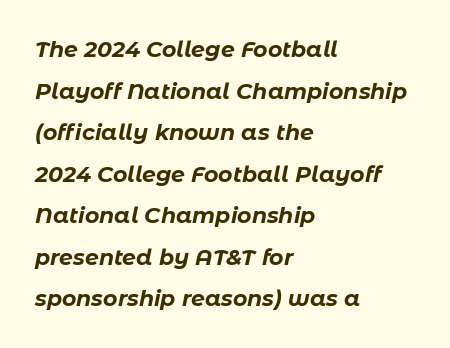
The compositor pushed each line to the left boundary. The rendering keeps characters at their native spacing. There's an unmistakable incline to the writing here. A bare baseline throughout the passage. Heavy, bold letterforms.
